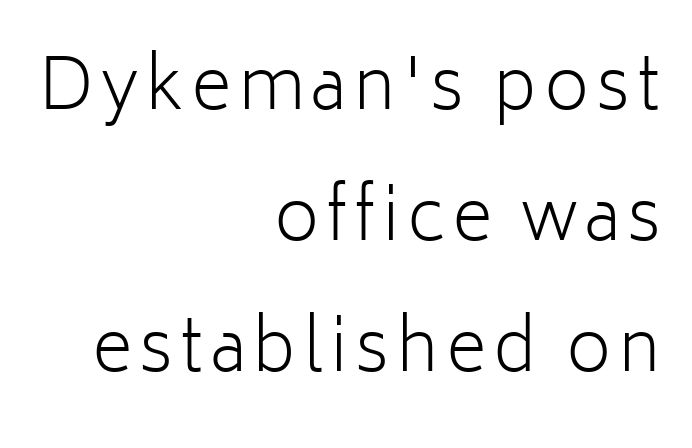
Q: Is the text bold? A: No.
Q: Is the text italic (slanted)? A: No, it is upright.
Q: Is the typeface a serif or a sans-serif typeface? A: Sans-serif.
Q: Is the text underlined? A: No.
Q: How is the paragraph aligned? A: Right-aligned.
Q: Width (condensed, normal, or wide)? A: Normal.
Q: Stroke contrast? A: Low.
Q: x-height? A: Medium.
Q: Monospaced? A: No.
